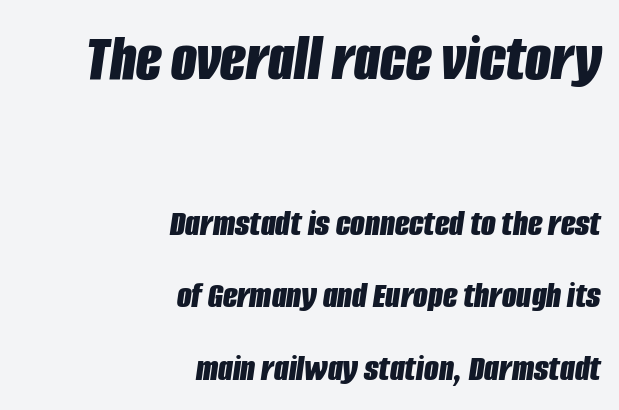
{"italic": "yes", "lean": "right", "slant_degrees": 8, "bold": "yes", "weight": "bold", "width": "condensed", "stroke_contrast": "low", "x_height": "large", "monospaced": "no", "underline": "no", "align": "right", "line_spacing": "loose", "line_spacing_ratio": 1.91, "letter_spacing": "normal", "letter_spacing_em": 0.0, "larger_block": "first", "size_ratio": 1.76, "glyph_px": 67}
